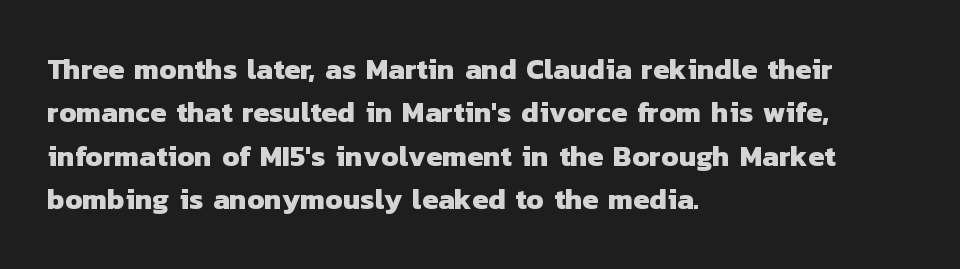
Q: Is the text bold? A: Yes.
Q: Is the typeface a serif or a sans-serif typeface? A: Sans-serif.
Q: Is the text underlined? A: No.
Q: How is the paragraph aligned? A: Left-aligned.
Q: Is the spacing between letters normal or unusually wide? A: Normal.
Q: Is the spacing between lines tight, normal or loose? A: Normal.
Q: Width (condensed, normal, or wide)? A: Normal.
Q: Stroke contrast? A: Low.
Q: x-height? A: Medium.
Q: Monospaced? A: No.
